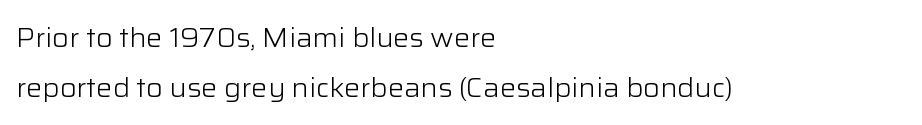
{"italic": "no", "bold": "no", "underline": "no", "align": "left", "line_spacing_ratio": 1.84, "letter_spacing": "normal", "letter_spacing_em": 0.0, "glyph_px": 27}
